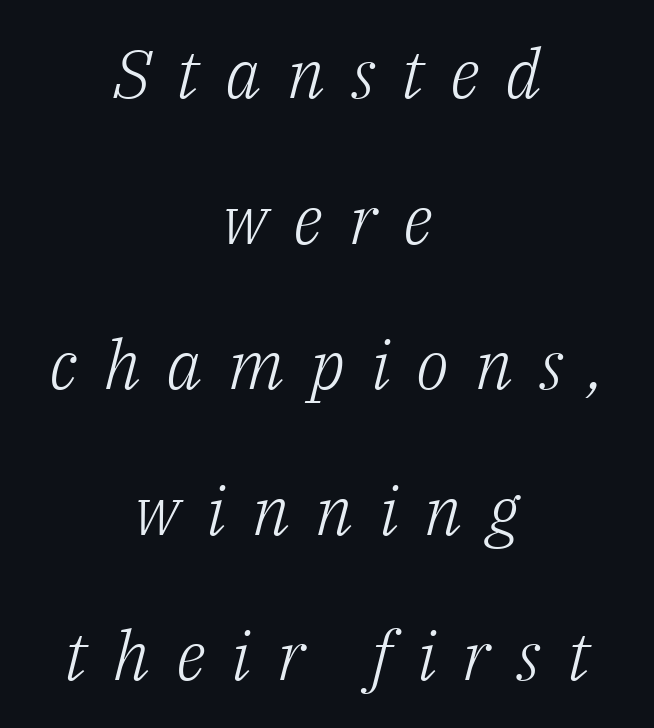
{"serif": "yes", "italic": "yes", "lean": "right", "slant_degrees": 14, "bold": "no", "weight": "light", "width": "normal", "stroke_contrast": "low", "x_height": "medium", "monospaced": "no", "underline": "no", "align": "center", "line_spacing": "loose", "line_spacing_ratio": 2.14, "letter_spacing": "wide", "letter_spacing_em": 0.38, "glyph_px": 68}
